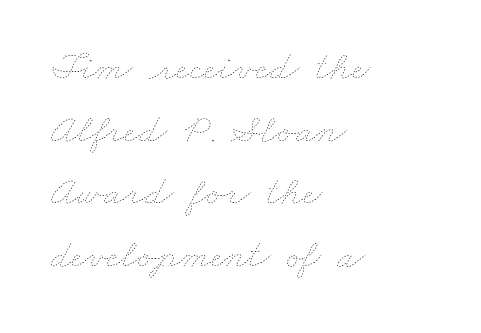
The image shows 41 px thin, wide type; set left-aligned, normal line spacing (1.53x), normal letter spacing, not underlined; low stroke contrast and a small x-height.
